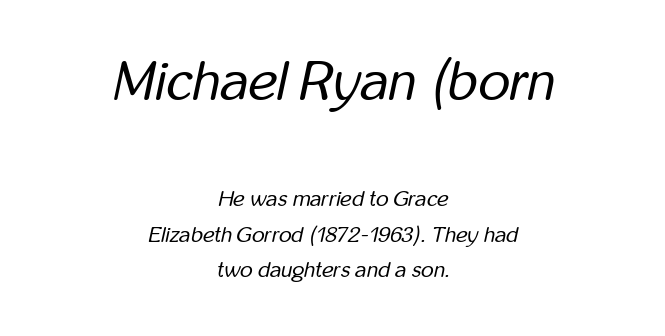
{"italic": "yes", "lean": "right", "slant_degrees": 12, "bold": "no", "weight": "regular", "width": "condensed", "stroke_contrast": "low", "x_height": "medium", "monospaced": "no", "underline": "no", "align": "center", "line_spacing": "normal", "line_spacing_ratio": 1.63, "letter_spacing": "normal", "letter_spacing_em": 0.0, "larger_block": "first", "size_ratio": 2.5, "glyph_px": 55}
